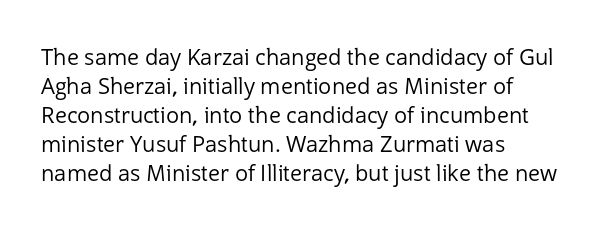
{"italic": "no", "bold": "no", "underline": "no", "align": "left", "line_spacing": "normal", "line_spacing_ratio": 1.32, "letter_spacing": "normal", "letter_spacing_em": 0.0, "glyph_px": 22}
